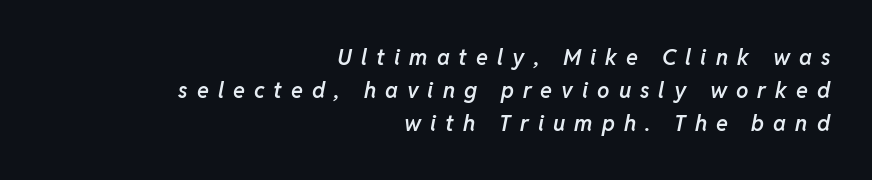
The image shows 22 px text type, italic (leaning right); set right-aligned, normal line spacing (1.5x), unusually wide letter spacing (+0.41 em), not underlined.
